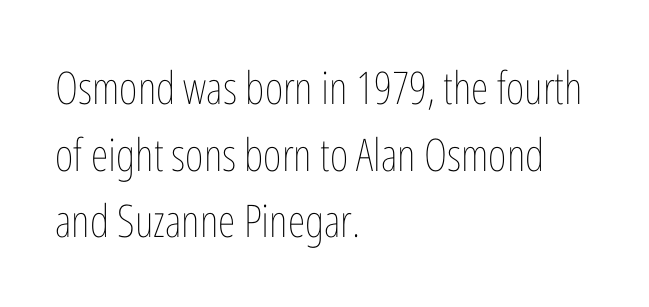
The image shows 45 px thin, condensed type, upright; set left-aligned, normal line spacing (1.48x), normal letter spacing, not underlined; low stroke contrast and a medium x-height.
